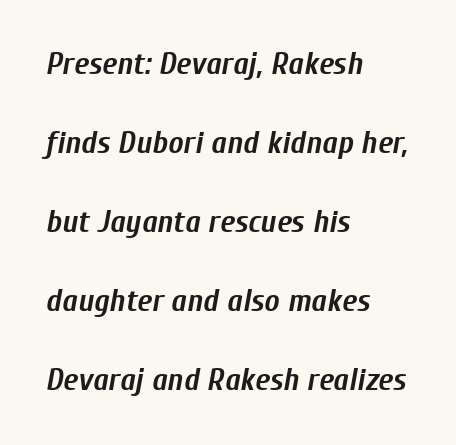
{"italic": "yes", "lean": "right", "slant_degrees": 10, "bold": "yes", "weight": "semibold", "width": "condensed", "stroke_contrast": "low", "x_height": "medium", "monospaced": "no", "underline": "no", "align": "left", "line_spacing": "loose", "line_spacing_ratio": 2.47, "letter_spacing": "normal", "letter_spacing_em": 0.0, "glyph_px": 32}
